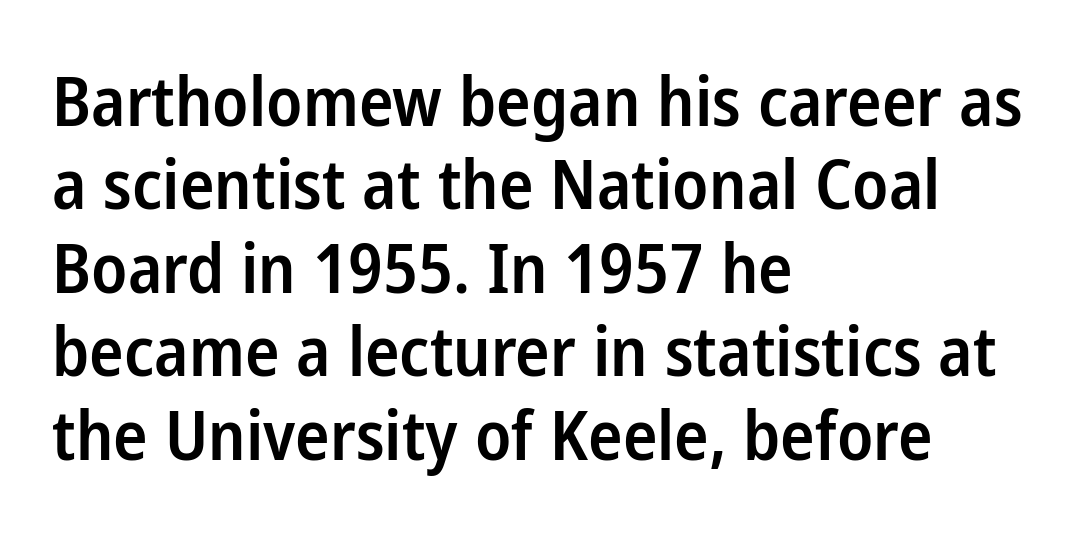
{"serif": "no", "italic": "no", "bold": "semi", "weight": "semibold", "width": "condensed", "stroke_contrast": "low", "x_height": "medium", "monospaced": "no", "underline": "no", "align": "left", "line_spacing_ratio": 1.21, "letter_spacing": "normal", "letter_spacing_em": 0.0, "glyph_px": 69}
